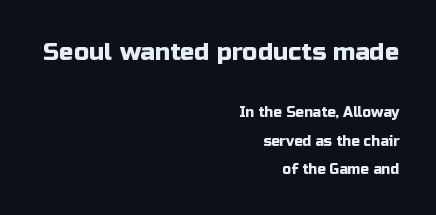
{"italic": "no", "underline": "no", "align": "right", "line_spacing": "loose", "line_spacing_ratio": 2.01, "letter_spacing": "normal", "letter_spacing_em": 0.0, "larger_block": "first", "size_ratio": 1.71, "glyph_px": 24}
